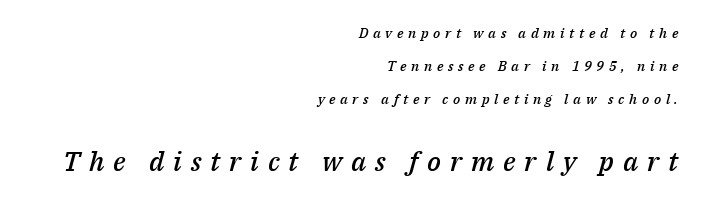
{"italic": "yes", "lean": "right", "slant_degrees": 14, "bold": "semi", "underline": "no", "align": "right", "line_spacing": "loose", "line_spacing_ratio": 2.35, "letter_spacing": "wide", "letter_spacing_em": 0.33, "larger_block": "second", "size_ratio": 1.93, "glyph_px": 27}
